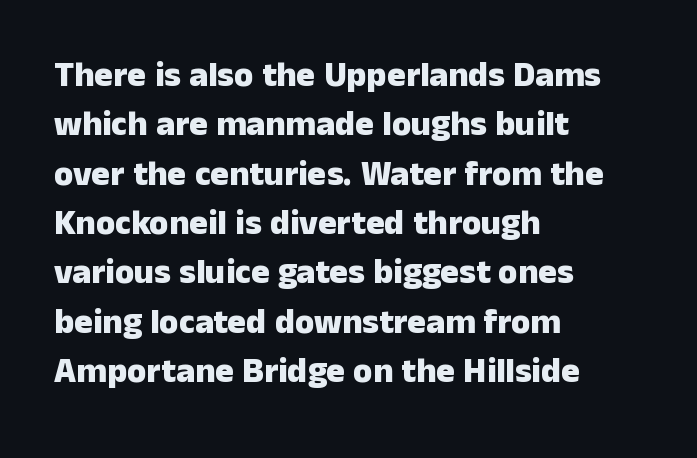
The image shows 35 px heavy sans-serif type, upright; set left-aligned, normal line spacing (1.41x), normal letter spacing, not underlined; low stroke contrast and a medium x-height.
